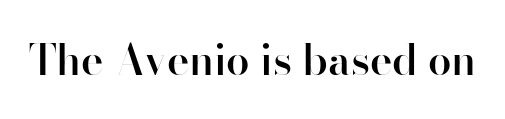
Q: Is the text bold? A: Semi-bold.
Q: Is the text italic (slanted)? A: No, it is upright.
Q: Is the typeface a serif or a sans-serif typeface? A: Sans-serif.
Q: Is the text underlined? A: No.
Q: Is the spacing between letters normal or unusually wide? A: Normal.
Q: Width (condensed, normal, or wide)? A: Normal.
Q: Stroke contrast? A: High.
Q: x-height? A: Small.
Q: Monospaced? A: No.
